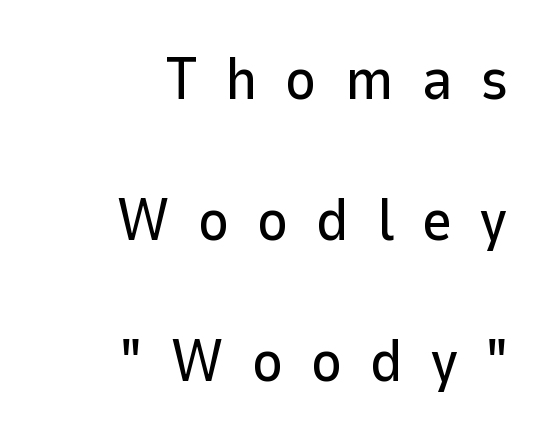
Airy leading. Inter-character spacing is expanded well beyond the font's built-in metrics. In terms of posture, this sample is upright. A typesetter would call this proportional, since set widths differ per character. The rag falls on the left side of this text block.
